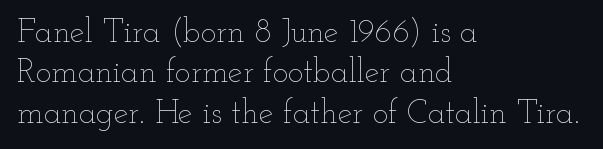
The passage shown is typed in a proportional face where columns would drift. In CSS terms this would be text-align: left. The strokes carry an ordinary text weight at most. This is the regular roman posture of the typeface. Words appear dense and cohesive because spacing is normal.
